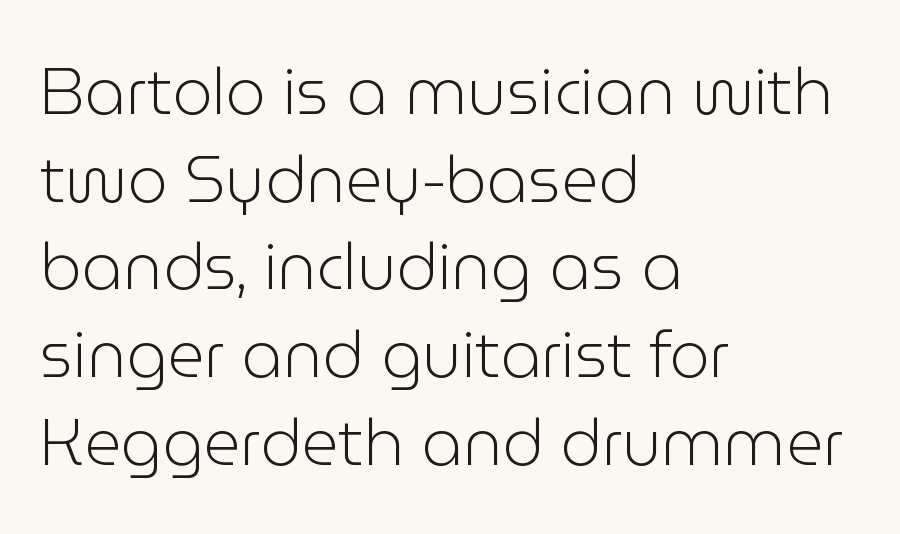
Q: Is the text bold? A: No.
Q: Is the text italic (slanted)? A: No, it is upright.
Q: Is the typeface a serif or a sans-serif typeface? A: Sans-serif.
Q: Is the text underlined? A: No.
Q: How is the paragraph aligned? A: Left-aligned.
Q: Is the spacing between letters normal or unusually wide? A: Normal.
Q: Is the spacing between lines tight, normal or loose? A: Normal.
Q: Width (condensed, normal, or wide)? A: Normal.
Q: Stroke contrast? A: Low.
Q: x-height? A: Medium.
Q: Monospaced? A: No.
